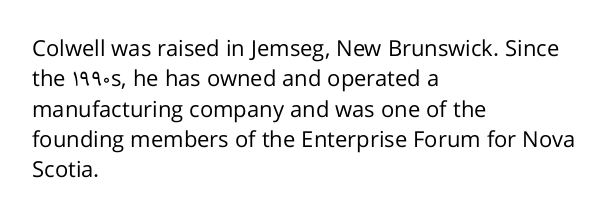
A quiet, ordinary-to-light weight characterises the typeface. The text block is weighted toward the left margin, trailing off unevenly rightward. This rendering leaves character spacing at its baseline value. Characters remain perfectly vertical along every line. The strip under each line holds only bare page.
